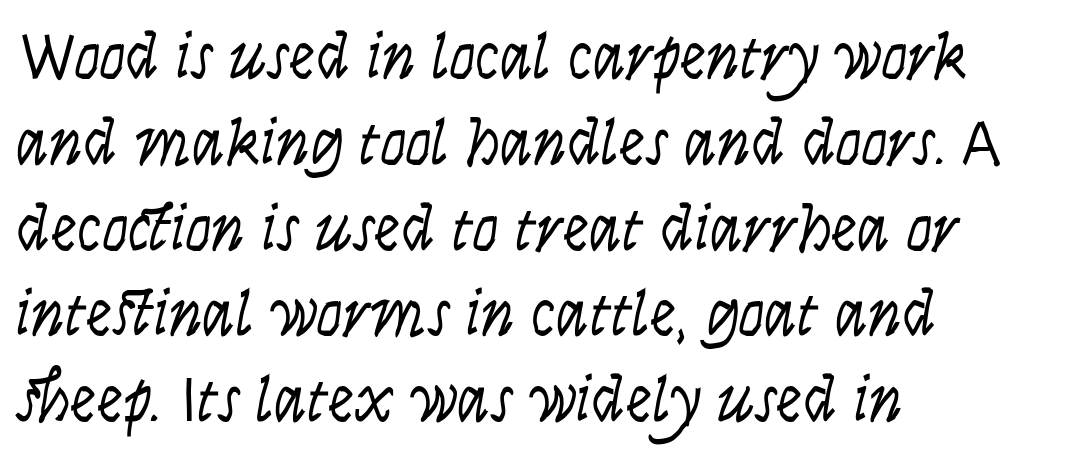
Q: Is the text bold? A: No.
Q: Is the text italic (slanted)? A: Yes.
Q: Is the typeface a serif or a sans-serif typeface? A: Sans-serif.
Q: Is the text underlined? A: No.
Q: How is the paragraph aligned? A: Left-aligned.
Q: Is the spacing between letters normal or unusually wide? A: Normal.
Q: Is the spacing between lines tight, normal or loose? A: Normal.
Q: Width (condensed, normal, or wide)? A: Condensed.
Q: Stroke contrast? A: Low.
Q: x-height? A: Large.
Q: Monospaced? A: No.
